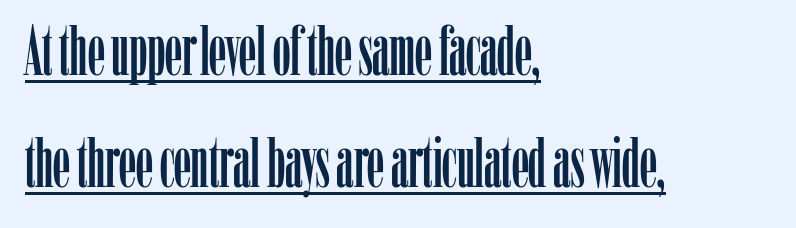
Q: Is the text italic (slanted)? A: No, it is upright.
Q: Is the typeface a serif or a sans-serif typeface? A: Serif.
Q: Is the text underlined? A: Yes.
Q: How is the paragraph aligned? A: Left-aligned.
Q: Is the spacing between letters normal or unusually wide? A: Normal.
Q: Is the spacing between lines tight, normal or loose? A: Normal.
Q: Width (condensed, normal, or wide)? A: Condensed.
Q: Stroke contrast? A: Low.
Q: x-height? A: Medium.
Q: Monospaced? A: No.
